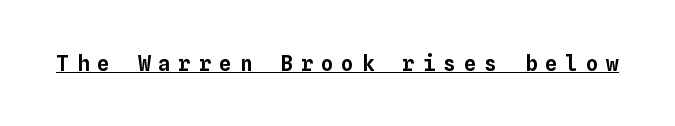
{"italic": "no", "underline": "yes", "letter_spacing": "wide", "letter_spacing_em": 0.37, "glyph_px": 21}
